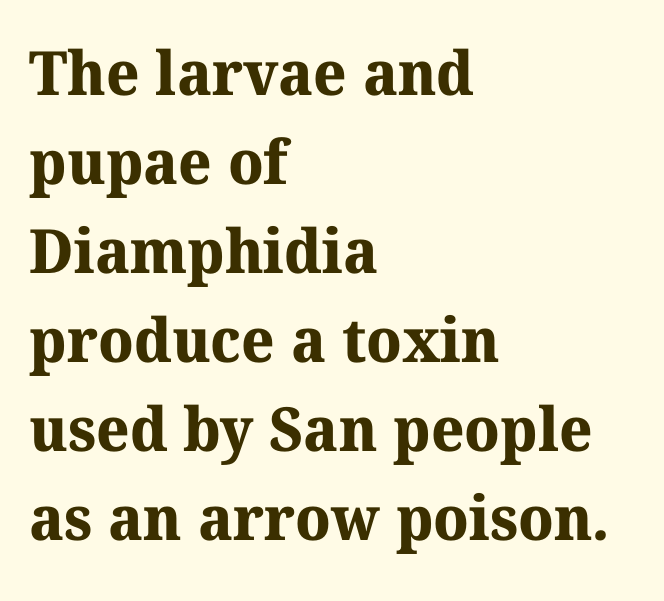
{"serif": "yes", "bold": "yes", "weight": "bold", "width": "normal", "stroke_contrast": "medium", "x_height": "medium", "monospaced": "no", "underline": "no", "align": "left", "line_spacing": "normal", "line_spacing_ratio": 1.46, "letter_spacing": "normal", "letter_spacing_em": 0.0, "glyph_px": 61}
